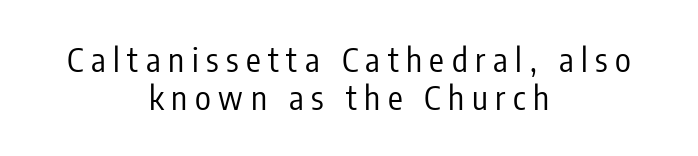
Here the designer chose a conventional face with non-uniform glyph widths. Bare-footed words on every line. A typesetter would label this face a sans. A student would call this center alignment; a typographer would say set centered. Leading is clearly below the norm, producing a dense column.
